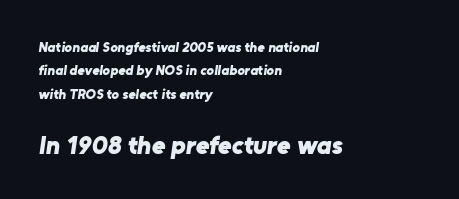
Reading down the block, your eye returns to a fixed left position each line. On the weight axis this lands at bold, roughly 700. Beneath every word, the page is bare. The line texture is even and compact thanks to regular tracking. Size hierarchy here favors the trailing block over the leading one. Vertical spacing — default.
